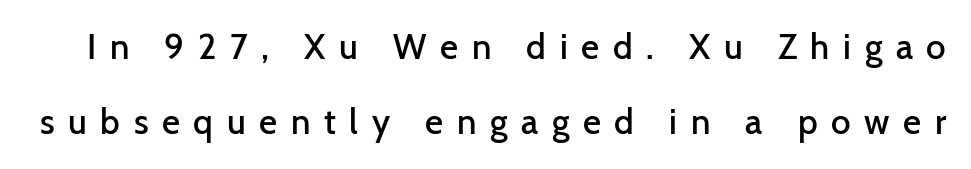
{"serif": "no", "italic": "no", "bold": "semi", "weight": "semibold", "width": "normal", "stroke_contrast": "low", "x_height": "medium", "monospaced": "no", "underline": "no", "line_spacing": "loose", "line_spacing_ratio": 2.15, "letter_spacing": "wide", "letter_spacing_em": 0.39, "glyph_px": 35}
